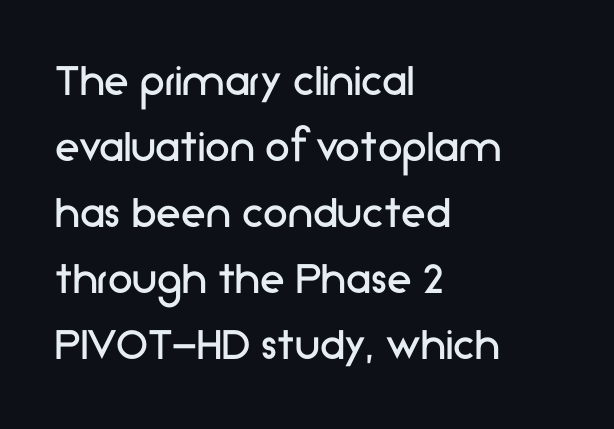
{"serif": "no", "italic": "no", "bold": "no", "weight": "regular", "width": "normal", "stroke_contrast": "low", "x_height": "medium", "monospaced": "no", "underline": "no", "align": "left", "line_spacing": "normal", "line_spacing_ratio": 1.32, "letter_spacing": "normal", "letter_spacing_em": 0.0, "glyph_px": 50}
